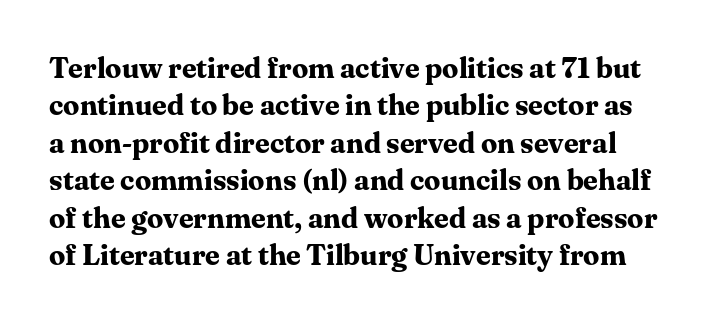
The image shows 29 px bold serif type, upright; set normal line spacing (1.29x), normal letter spacing, not underlined; medium stroke contrast and a medium x-height.
